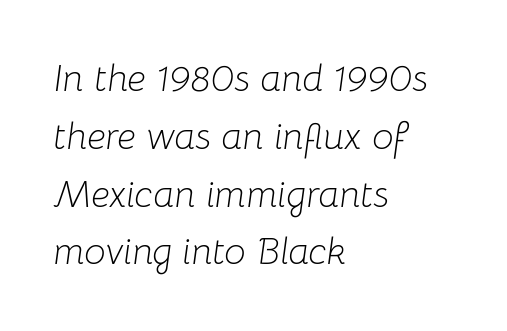
{"italic": "yes", "lean": "right", "slant_degrees": 8, "bold": "no", "weight": "light", "width": "normal", "stroke_contrast": "low", "x_height": "medium", "monospaced": "no", "underline": "no", "align": "left", "line_spacing": "normal", "line_spacing_ratio": 1.52, "letter_spacing": "normal", "letter_spacing_em": 0.0, "glyph_px": 38}
